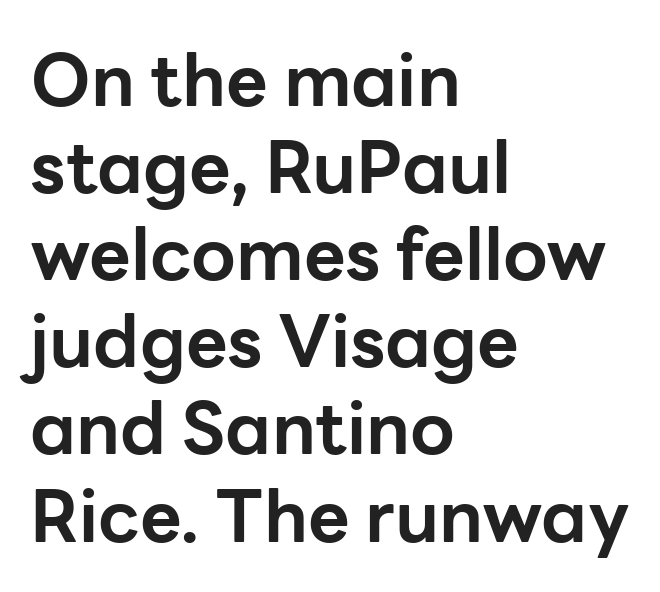
{"serif": "no", "italic": "no", "bold": "yes", "weight": "bold", "width": "normal", "stroke_contrast": "low", "x_height": "medium", "monospaced": "no", "underline": "no", "align": "left", "line_spacing_ratio": 1.21, "letter_spacing": "normal", "letter_spacing_em": 0.0, "glyph_px": 72}
